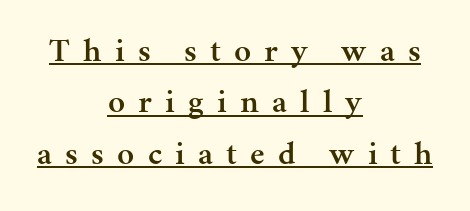
The image shows 33 px semibold serif type, upright; set centered, normal line spacing (1.56x), unusually wide letter spacing (+0.4 em), underlined; medium stroke contrast and a medium x-height.
